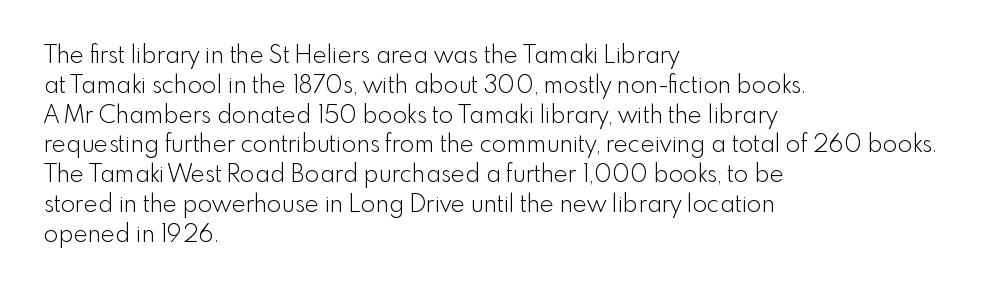
If you drew a line through each stem, it would be perfectly vertical. Tracking value appears to be zero — textbook default spacing. The rag falls on the right side of this text block. The face looks like a standard text weight, possibly lighter. The string is rendered with underlining switched off.
